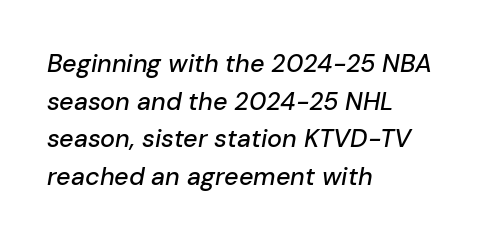
Q: Is the text italic (slanted)? A: Yes, it leans right by about 10 degrees.
Q: Is the text underlined? A: No.
Q: How is the paragraph aligned? A: Left-aligned.
Q: Is the spacing between letters normal or unusually wide? A: Normal.
Q: Is the spacing between lines tight, normal or loose? A: Normal.
